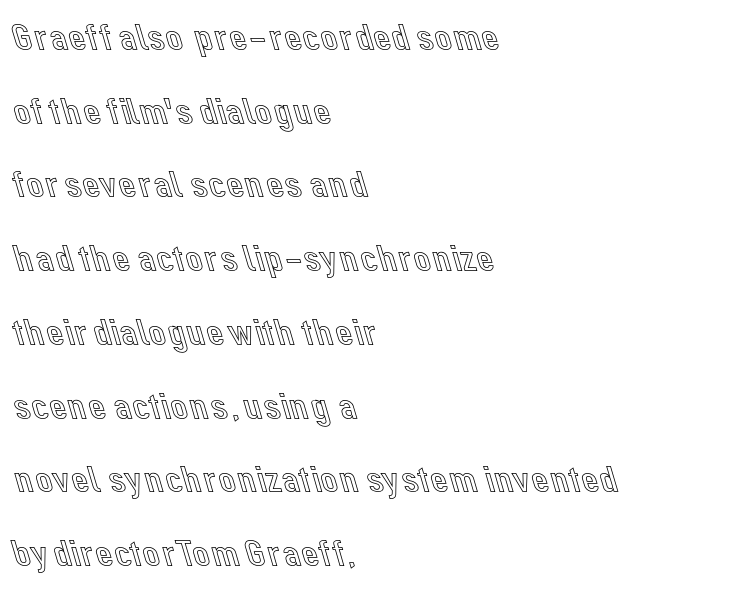
Is this a fixed-width face? No — the glyphs have proportional, varying widths. Letter spacing: default. No word sits above an underline. Reading down the block, your eye returns to a fixed left position each line.
